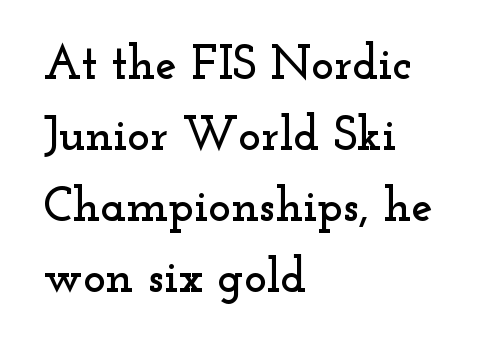
If you drew a line through each stem, it would be perfectly vertical. The glyphs in this specimen are seriffed. These lines are set flush left with a ragged right edge. This sample keeps an unexceptional amount of space between lines. Nobody drew a line under any word here. How are the letters spaced? Ordinarily, with no added tracking.
